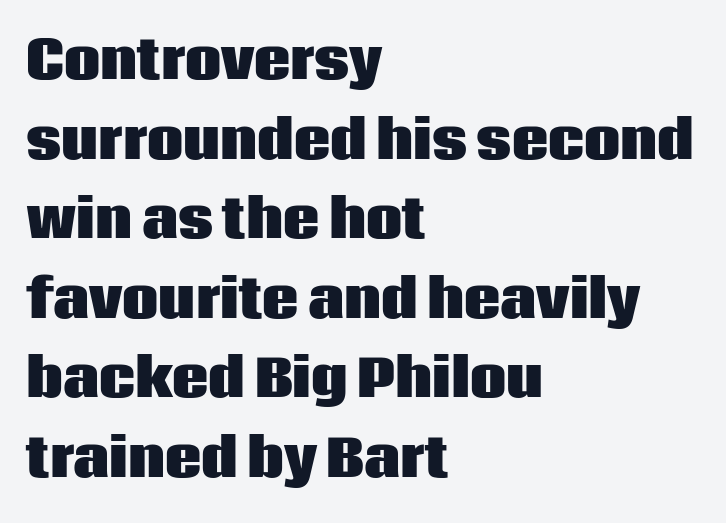
The image shows 51 px heavy sans-serif type, upright; set left-aligned, normal line spacing (1.56x), normal letter spacing, not underlined; low stroke contrast and a large x-height.
